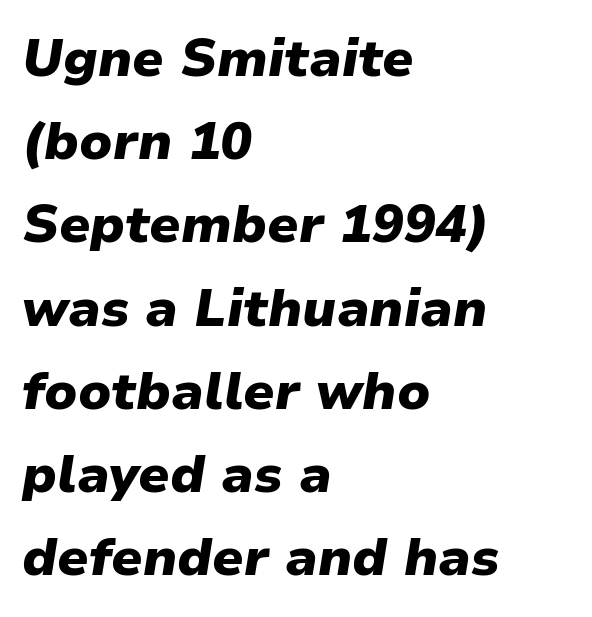
{"italic": "yes", "lean": "right", "slant_degrees": 9, "bold": "yes", "weight": "heavy", "width": "normal", "stroke_contrast": "low", "x_height": "medium", "monospaced": "no", "underline": "no", "align": "left", "line_spacing": "normal", "line_spacing_ratio": 1.57, "letter_spacing": "normal", "letter_spacing_em": 0.0, "glyph_px": 53}
